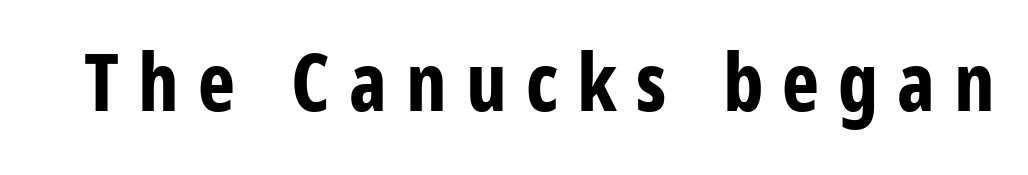
Q: Is the text bold? A: Yes.
Q: Is the text italic (slanted)? A: No, it is upright.
Q: Is the typeface a serif or a sans-serif typeface? A: Sans-serif.
Q: Is the text underlined? A: No.
Q: Is the spacing between letters normal or unusually wide? A: Unusually wide.
Q: Width (condensed, normal, or wide)? A: Condensed.
Q: Stroke contrast? A: Low.
Q: x-height? A: Large.
Q: Monospaced? A: No.
